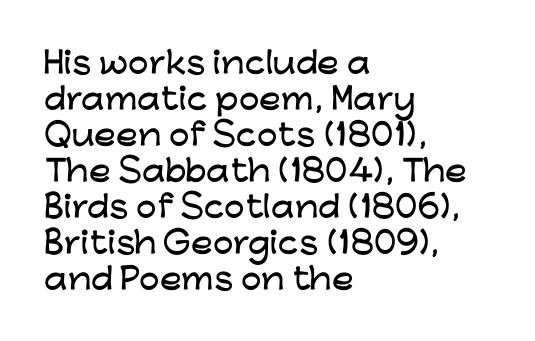
The image shows 29 px wide sans-serif type, upright; set left-aligned, line spacing 1.24x, normal letter spacing, not underlined; low stroke contrast and a medium x-height.
